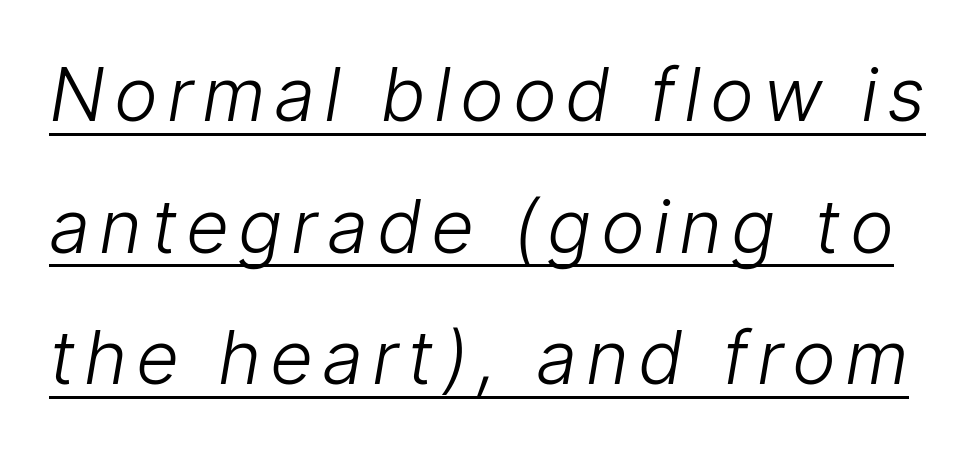
The image shows 74 px light sans-serif type; set line spacing 1.78x, underlined; low stroke contrast and a medium x-height.
